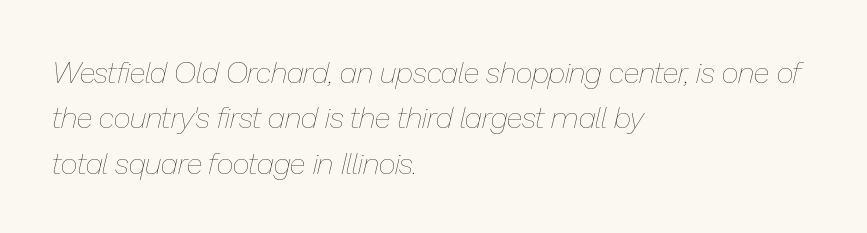
Think of a printed novel: that variable character pitch is what you see here. Leading: standard. The letterforms sit shoulder to shoulder at normal distance. Characters are canted at an angle relative to the baseline's perpendicular. Anything drawn beneath the words? Only blank space.
